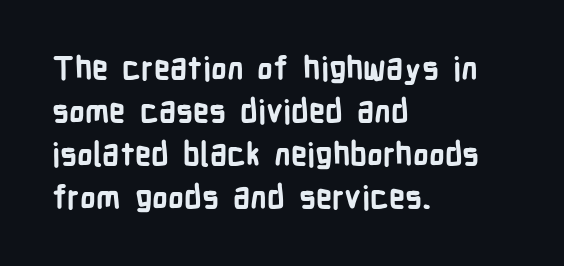
The line-height multiplier appears to be the usual default. Looks like regular typesetting: each glyph gets only the width it needs. The rag falls on the right side of this text block. The type is set solid horizontally, with unmodified tracking. Thick stems and heavy bowls — unmistakably bold.
